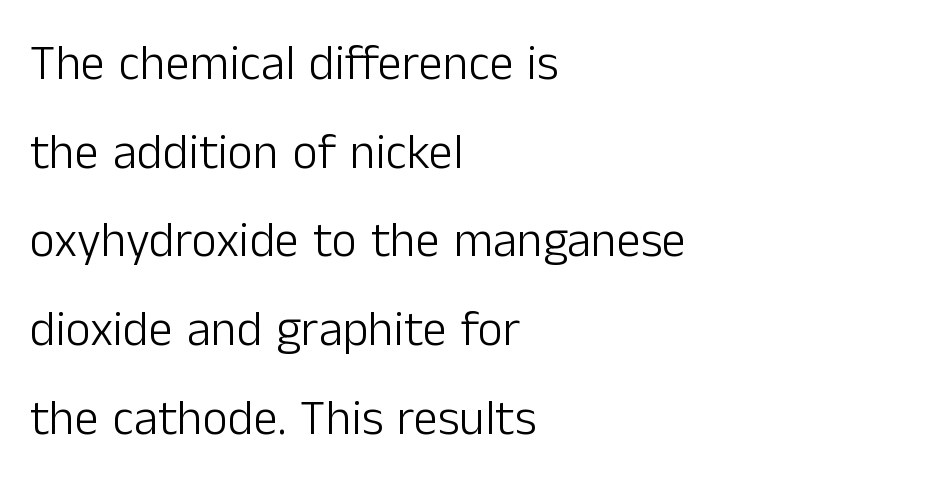
This sample uses plain, unmodified letter spacing. This sample uses a sans-serif face. Notice how the stems are strictly vertical — no italics here. Think standard paragraph weight, or any step lighter than that.
